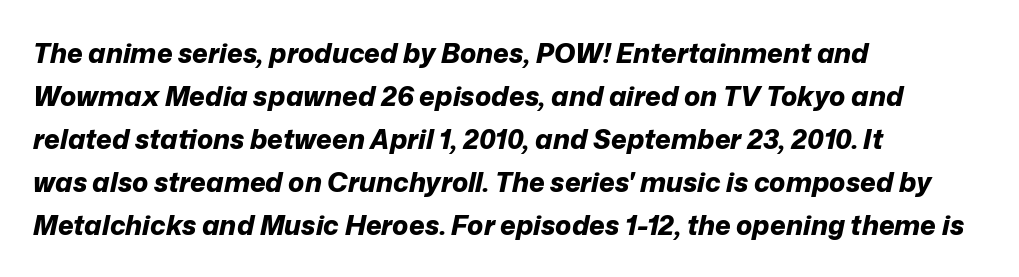
The lettering tilts uniformly, giving the passage an italic look. Students, note that the glyphs here touch the page at normal intervals. The line-height multiplier appears to be the usual default. The paragraph shown leans on its left margin. Thick stems and heavy bowls — unmistakably bold.
